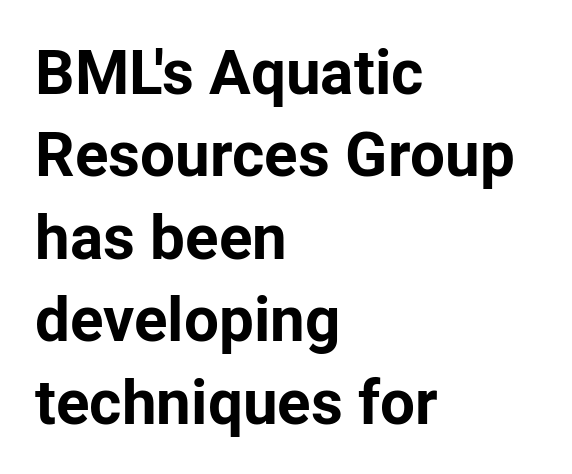
The typeface chosen for these lines omits serifs. The sample has been set heavy, in full bold. Spacing between characters is what you'd get straight out of the box. Upright lettering throughout. Descenders hang freely into open space.
